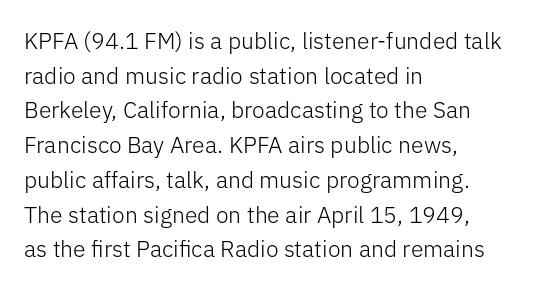
{"italic": "no", "bold": "no", "underline": "no", "align": "left", "line_spacing": "normal", "line_spacing_ratio": 1.51, "letter_spacing": "normal", "letter_spacing_em": 0.0, "glyph_px": 23}
